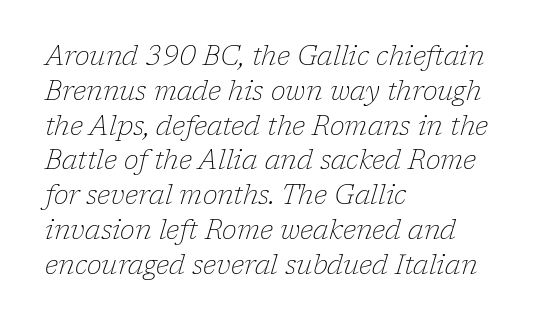
The image shows 27 px text type, italic (leaning right); set left-aligned, normal line spacing (1.29x), normal letter spacing, not underlined.
